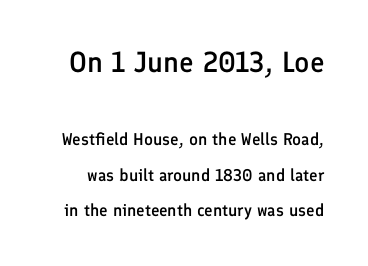
Do the characters align in a grid? No, the font is proportional. These lines stand farther apart than default settings would place them. Any mark beneath the type? The region is blank. The face used here appears at its bigger size in the upper chunk. Set as a demibold, roughly 600 on the weight scale.
